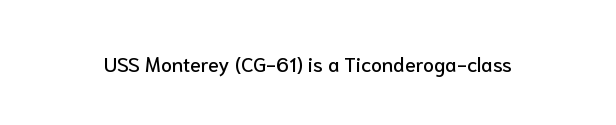
{"italic": "no", "underline": "no", "letter_spacing": "normal", "letter_spacing_em": 0.0, "glyph_px": 20}
